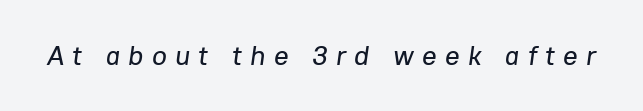
Q: Is the text italic (slanted)? A: Yes, it leans right by about 8 degrees.
Q: Is the text underlined? A: No.
Q: Is the spacing between letters normal or unusually wide? A: Unusually wide.
